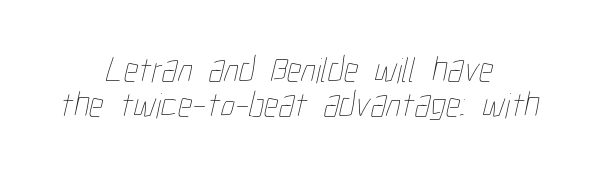
This rendering uses center alignment, leaving both contours irregular but symmetric. Underlining? Definitely not there. The passage shown is typed in a proportional face where columns would drift. Each word holds together tightly as a unit, with standard inter-letter gaps. Bold? No — there's no thickening of the strokes. Is there much room between lines? No — they nearly touch.
